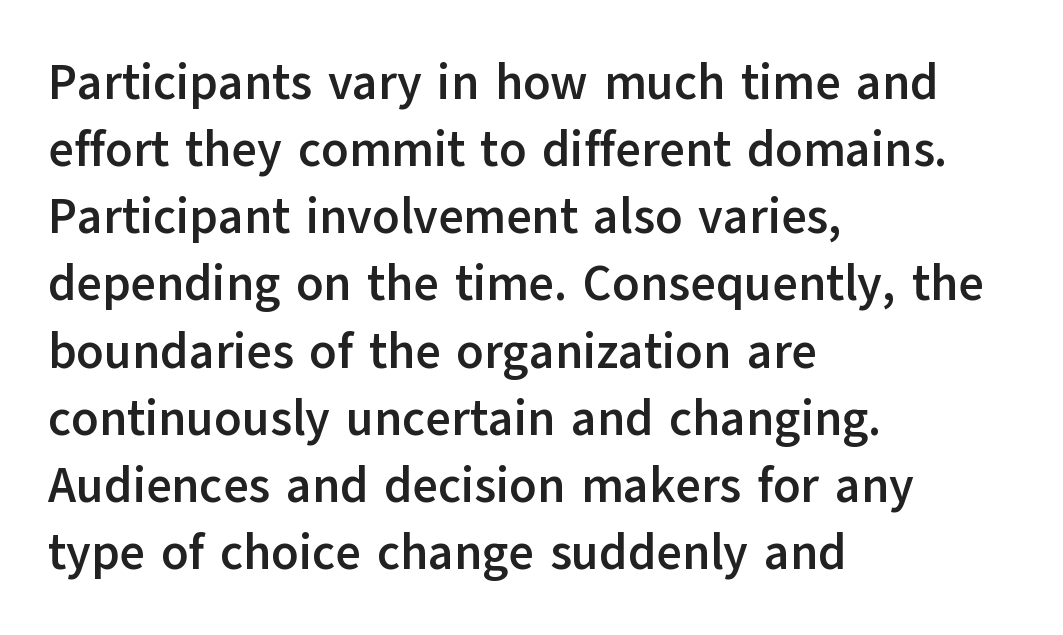
Q: Is the text bold? A: Yes.
Q: Is the text italic (slanted)? A: No, it is upright.
Q: Is the typeface a serif or a sans-serif typeface? A: Sans-serif.
Q: Is the text underlined? A: No.
Q: How is the paragraph aligned? A: Left-aligned.
Q: Is the spacing between letters normal or unusually wide? A: Normal.
Q: Is the spacing between lines tight, normal or loose? A: Normal.
Q: Width (condensed, normal, or wide)? A: Normal.
Q: Stroke contrast? A: Low.
Q: x-height? A: Medium.
Q: Monospaced? A: No.
